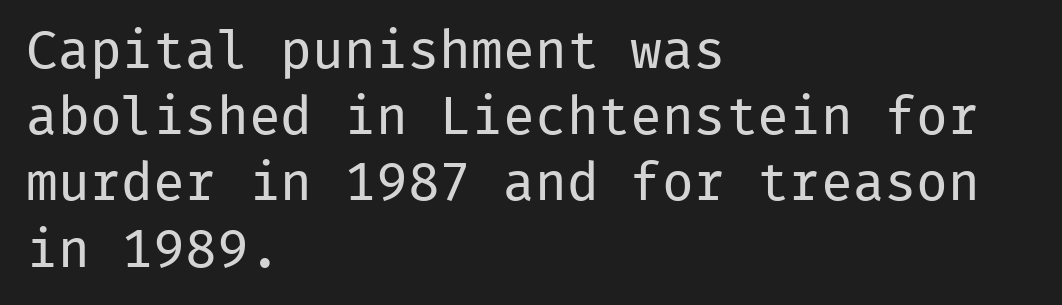
Q: Is the text bold? A: No.
Q: Is the text italic (slanted)? A: No, it is upright.
Q: Is the typeface a serif or a sans-serif typeface? A: Sans-serif.
Q: Is the text underlined? A: No.
Q: How is the paragraph aligned? A: Left-aligned.
Q: Is the spacing between letters normal or unusually wide? A: Normal.
Q: Is the spacing between lines tight, normal or loose? A: Normal.
Q: Width (condensed, normal, or wide)? A: Normal.
Q: Stroke contrast? A: Low.
Q: x-height? A: Medium.
Q: Monospaced? A: Yes.
